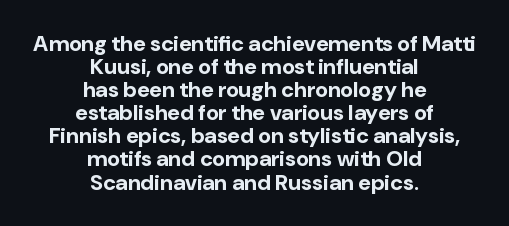
Heavy-handed strokes throughout: this text is bold. Glyph-to-glyph distance matches everyday printed text. Check the space under the baseline: it is left empty. What's the leading like? Squeezed, with rows nearly overlapping. The specimen reads as upright at a glance. These lines stack symmetrically, like a column narrowing and widening about its center.
